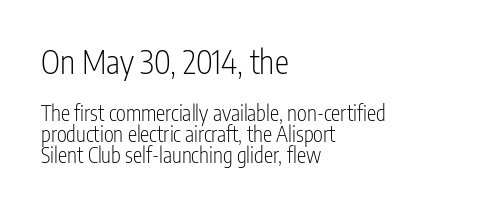
Q: Is the text bold? A: No.
Q: Is the text italic (slanted)? A: No, it is upright.
Q: Is the typeface a serif or a sans-serif typeface? A: Sans-serif.
Q: Is the text underlined? A: No.
Q: How is the paragraph aligned? A: Left-aligned.
Q: Is the spacing between letters normal or unusually wide? A: Normal.
Q: Is the spacing between lines tight, normal or loose? A: Tight.
Q: Which block of text is set in a larger size, the first (top) or the second (bottom)? A: The first (top) one.
Q: Width (condensed, normal, or wide)? A: Condensed.
Q: Stroke contrast? A: Low.
Q: x-height? A: Medium.
Q: Monospaced? A: No.
